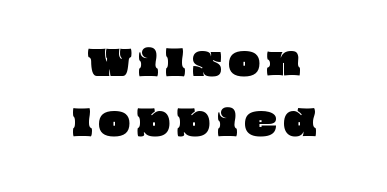
The lines in this sample share a center point and differ in where they start and stop. Someone cranked the tracking dial way up on this one. The strip under each line holds only bare page. Looks like regular typesetting: each glyph gets only the width it needs.
